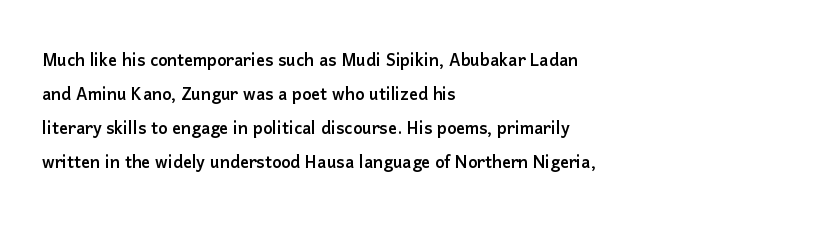
Students, observe: this is what conventionally led text looks like. This sample uses an upright cut, with every glyph sitting square on the baseline. A clean baseline with only descenders dipping below it. Each word holds together tightly as a unit, with standard inter-letter gaps.
